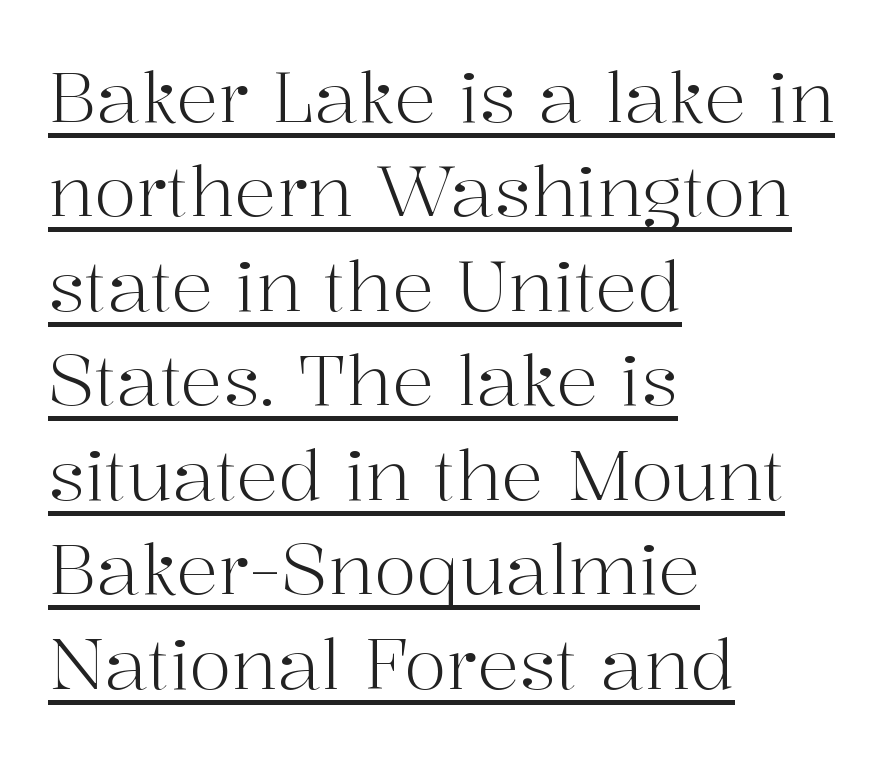
The letters sit at their default tracking, neither squeezed nor spread. Here the designer chose a conventional face with non-uniform glyph widths. This is the regular roman posture of the typeface. Yep, those are serifs on the letters. Alignment: flush left.
